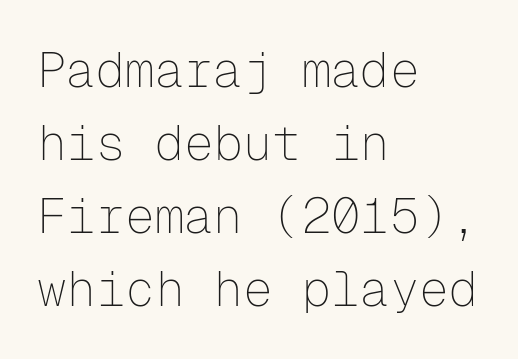
What stands out about the letter spacing? Nothing — it is the standard amount. The typography opts for an upright posture over an oblique one. The paragraph shown leans on its left margin. Just letters on the line, the space beneath them empty. The cut favours lightness, reaching ordinary text weight at its darkest. Classification — sans serif.
